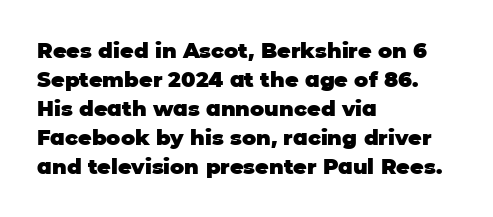
Q: Is the text bold? A: Yes.
Q: Is the text italic (slanted)? A: No, it is upright.
Q: Is the text underlined? A: No.
Q: How is the paragraph aligned? A: Left-aligned.
Q: Is the spacing between letters normal or unusually wide? A: Normal.
Q: Is the spacing between lines tight, normal or loose? A: Normal.
